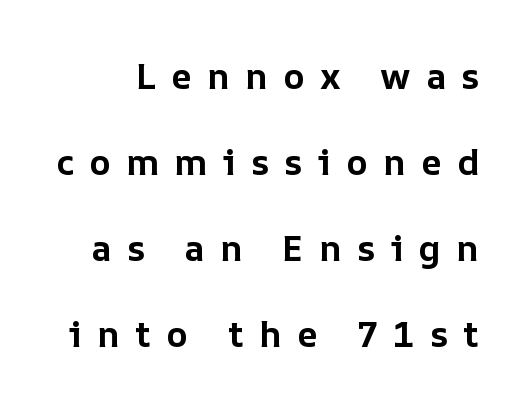
{"italic": "no", "bold": "yes", "weight": "bold", "width": "normal", "stroke_contrast": "low", "x_height": "medium", "monospaced": "no", "underline": "no", "line_spacing": "loose", "line_spacing_ratio": 2.39, "letter_spacing": "wide", "letter_spacing_em": 0.42, "glyph_px": 36}
